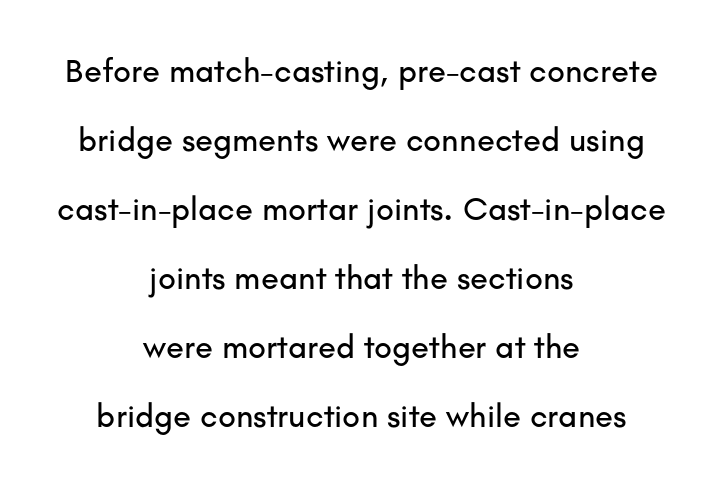
Q: Is the text italic (slanted)? A: No, it is upright.
Q: Is the typeface a serif or a sans-serif typeface? A: Sans-serif.
Q: Is the text underlined? A: No.
Q: How is the paragraph aligned? A: Centered.
Q: Is the spacing between letters normal or unusually wide? A: Normal.
Q: Is the spacing between lines tight, normal or loose? A: Loose.
Q: Width (condensed, normal, or wide)? A: Normal.
Q: Stroke contrast? A: Low.
Q: x-height? A: Small.
Q: Monospaced? A: No.
